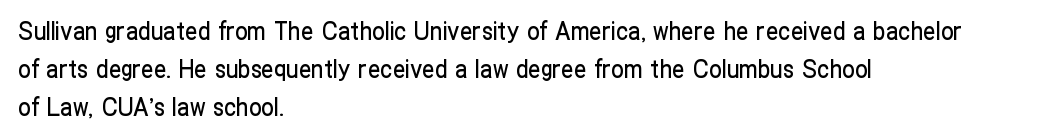
Q: Is the text italic (slanted)? A: No, it is upright.
Q: Is the text underlined? A: No.
Q: How is the paragraph aligned? A: Left-aligned.
Q: Is the spacing between letters normal or unusually wide? A: Normal.
Q: Is the spacing between lines tight, normal or loose? A: Normal.
